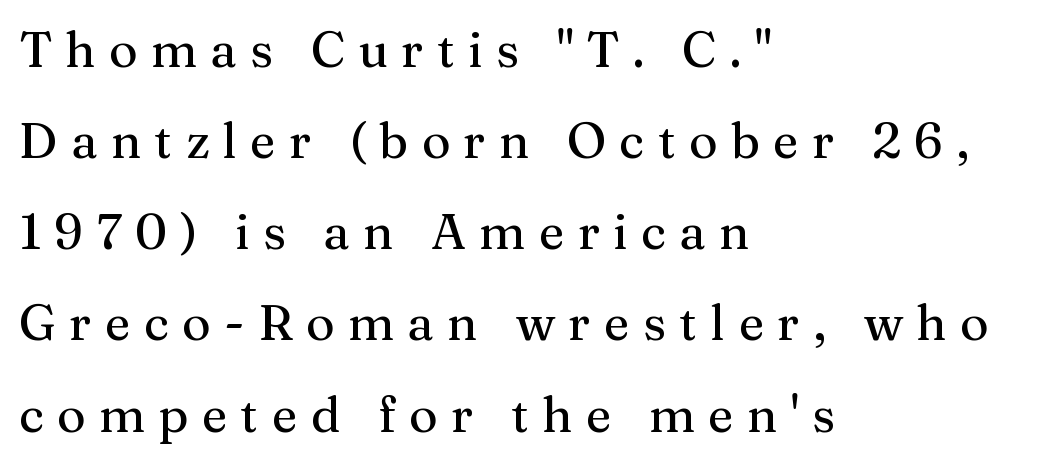
{"serif": "yes", "italic": "no", "width": "normal", "stroke_contrast": "medium", "x_height": "medium", "monospaced": "no", "underline": "no", "align": "left", "line_spacing_ratio": 1.86, "letter_spacing": "wide", "letter_spacing_em": 0.27, "glyph_px": 49}
